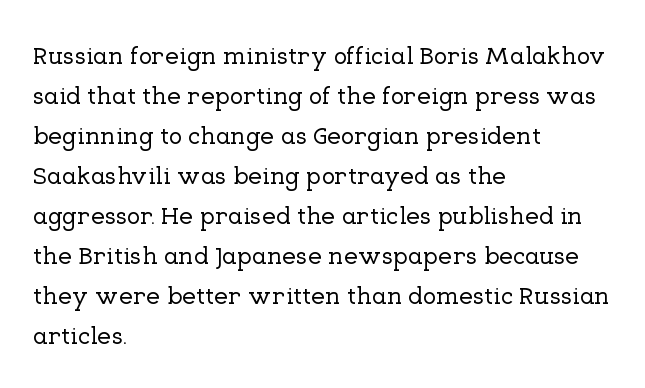
The lines are quadded left. Italic? Not at all — the glyphs are vertical. Interline gaps are of average width in this sample. Each row of text sits above clean, open space. These lines keep a tight, regular rhythm from letter to letter.
